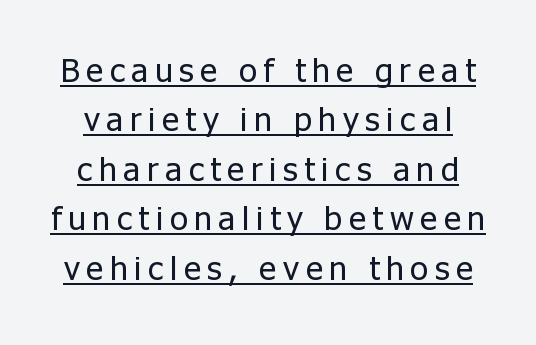
{"serif": "no", "italic": "no", "bold": "no", "weight": "regular", "width": "normal", "stroke_contrast": "low", "x_height": "medium", "monospaced": "no", "underline": "yes", "line_spacing": "normal", "line_spacing_ratio": 1.5, "letter_spacing": "wide", "letter_spacing_em": 0.2, "glyph_px": 33}
